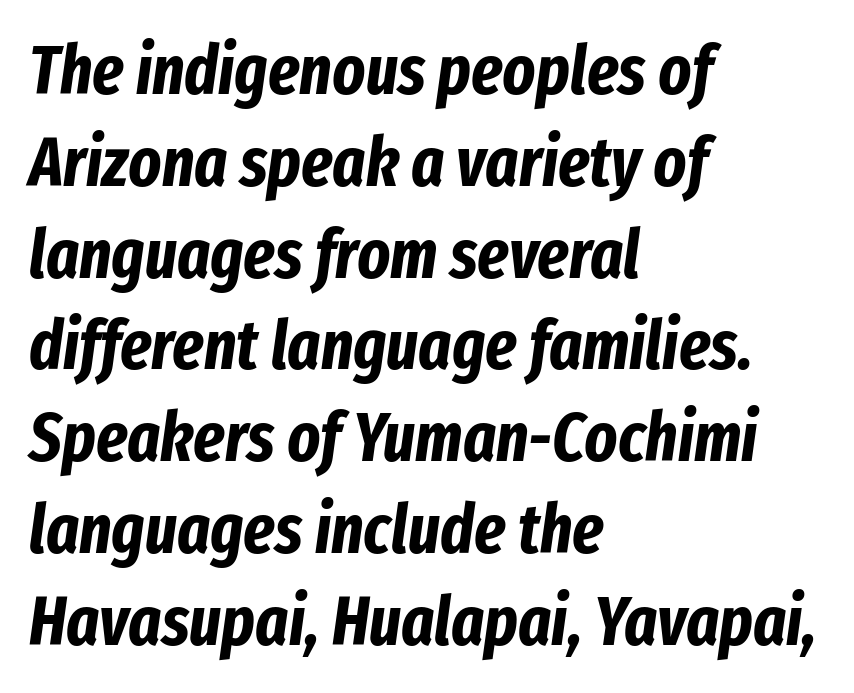
Looking at the ascenders, they clearly lean. Descenders hang freely into open space. This is heavy type, rendered in bold. Each new line begins a customary step beneath the previous one. Here the glyphs are tracked normally, forming tight word shapes.
